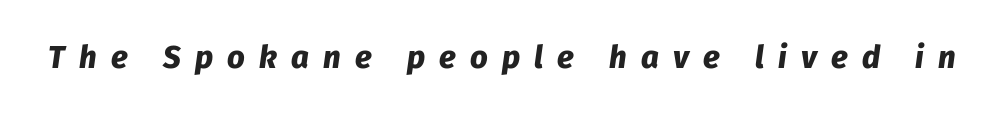
{"italic": "yes", "lean": "right", "slant_degrees": 8, "bold": "yes", "weight": "heavy", "width": "normal", "stroke_contrast": "low", "x_height": "medium", "monospaced": "no", "underline": "no", "letter_spacing": "wide", "letter_spacing_em": 0.46, "glyph_px": 31}
